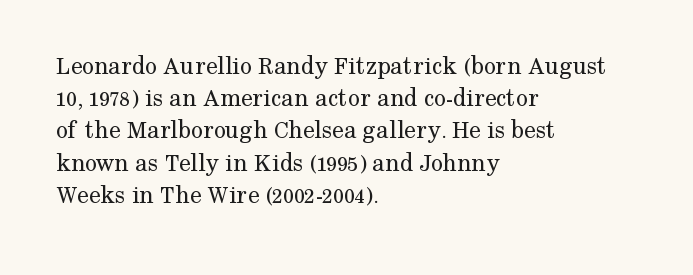
Q: Is the text bold? A: No.
Q: Is the text italic (slanted)? A: No, it is upright.
Q: Is the text underlined? A: No.
Q: How is the paragraph aligned? A: Left-aligned.
Q: Is the spacing between letters normal or unusually wide? A: Normal.
